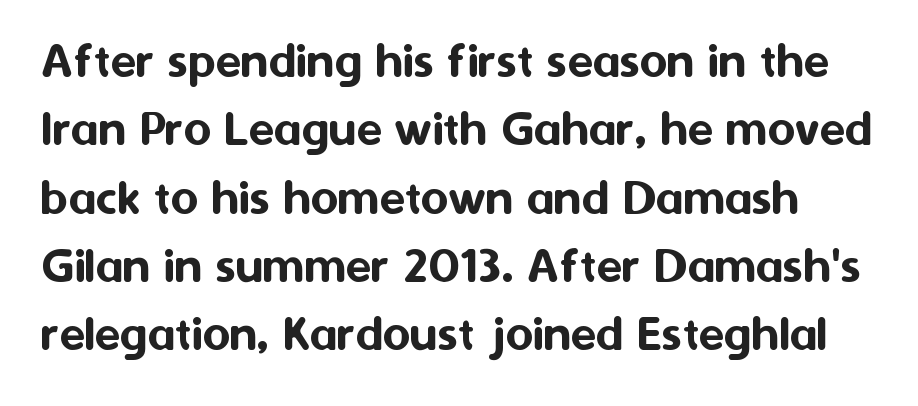
Q: Is the text italic (slanted)? A: No, it is upright.
Q: Is the typeface a serif or a sans-serif typeface? A: Sans-serif.
Q: Is the text underlined? A: No.
Q: Is the spacing between letters normal or unusually wide? A: Normal.
Q: Is the spacing between lines tight, normal or loose? A: Normal.
Q: Width (condensed, normal, or wide)? A: Normal.
Q: Stroke contrast? A: Medium.
Q: x-height? A: Medium.
Q: Monospaced? A: No.
